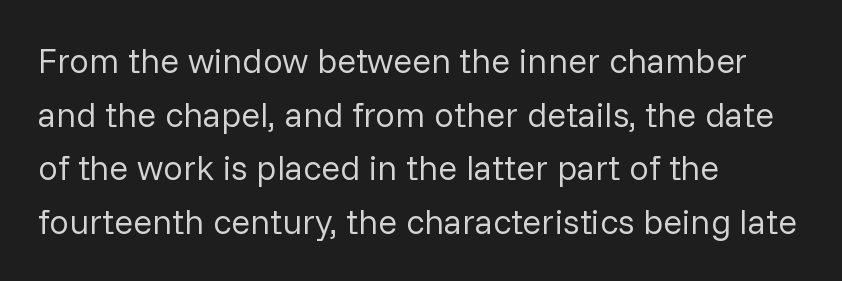
Q: Is the text bold? A: No.
Q: Is the text italic (slanted)? A: No, it is upright.
Q: Is the typeface a serif or a sans-serif typeface? A: Sans-serif.
Q: Is the text underlined? A: No.
Q: How is the paragraph aligned? A: Left-aligned.
Q: Is the spacing between letters normal or unusually wide? A: Normal.
Q: Is the spacing between lines tight, normal or loose? A: Normal.
Q: Width (condensed, normal, or wide)? A: Normal.
Q: Stroke contrast? A: Low.
Q: x-height? A: Medium.
Q: Monospaced? A: No.
